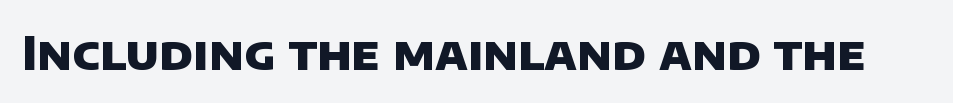
Looks like regular typesetting: each glyph gets only the width it needs. The letters carry no serifs — their stems end cleanly without finishing strokes. Does the weight exceed regular? Yes, all the way to bold. A typesetter would call this zero additional tracking.
